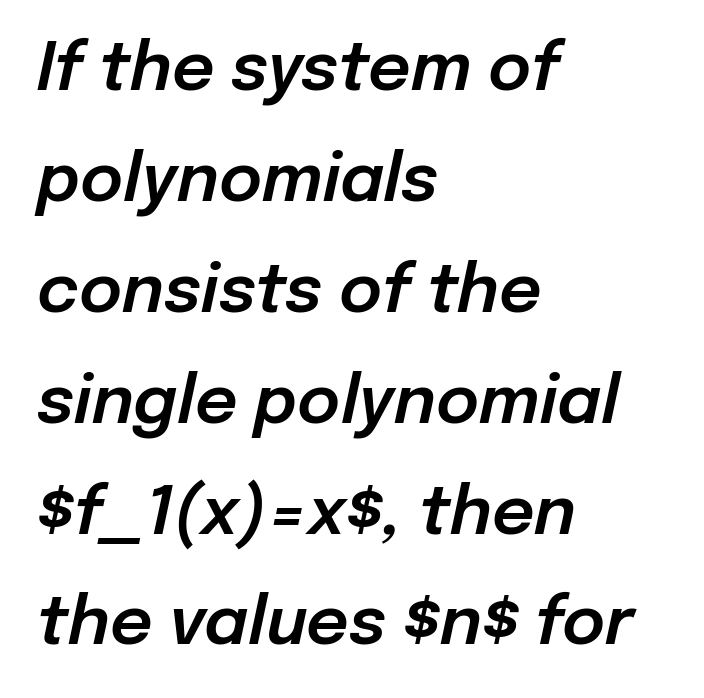
Anything drawn beneath the words? Only blank space. The designer left line spacing at the default. Notice how the stems are inclined rather than vertical — that's the hallmark of italics. A typesetter would call this proportional, since set widths differ per character.
